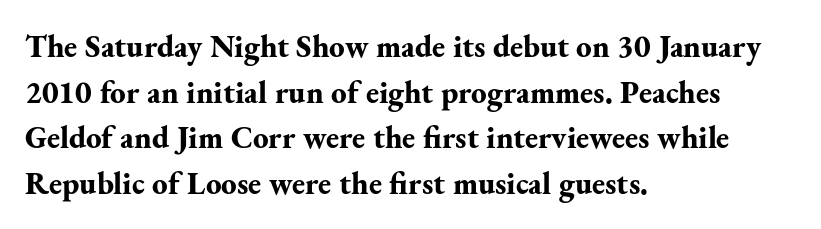
The image shows 31 px bold serif type, upright; set left-aligned, normal line spacing (1.47x), normal letter spacing, not underlined; medium stroke contrast and a small x-height.
